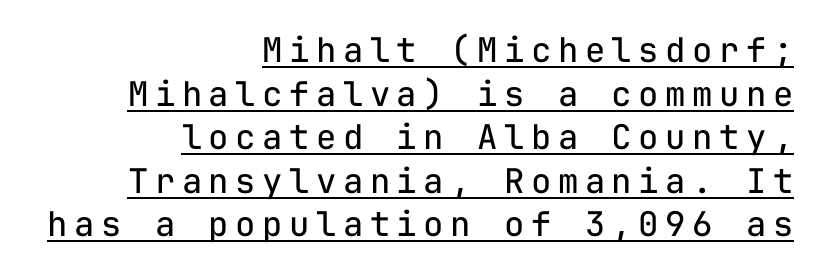
This is not heavy type; no bold has been used. Characters remain perfectly vertical along every line. The compositor pushed each line to the right boundary. Honestly, the row spacing looks completely unremarkable.
